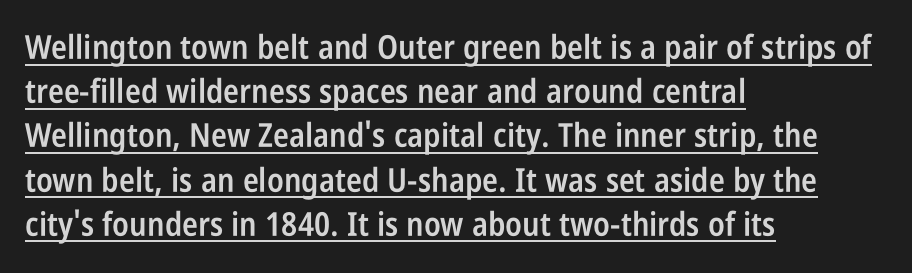
{"serif": "no", "italic": "no", "bold": "semi", "weight": "semibold", "width": "condensed", "stroke_contrast": "low", "x_height": "large", "monospaced": "no", "underline": "yes", "align": "left", "line_spacing": "normal", "line_spacing_ratio": 1.34, "letter_spacing": "normal", "letter_spacing_em": 0.0, "glyph_px": 33}
